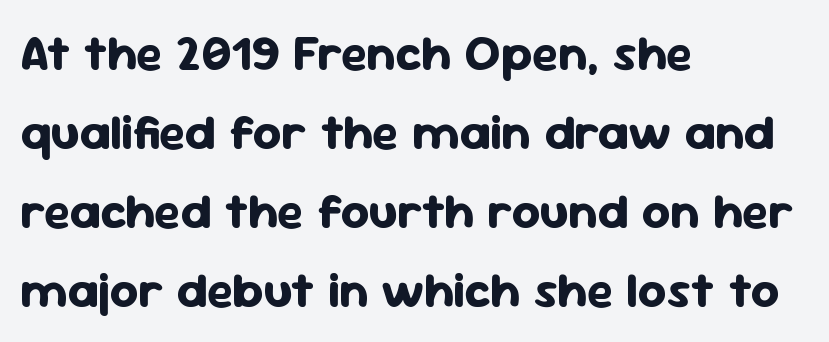
{"serif": "no", "italic": "no", "bold": "yes", "weight": "bold", "width": "normal", "stroke_contrast": "low", "x_height": "medium", "monospaced": "no", "underline": "no", "align": "left", "line_spacing": "normal", "line_spacing_ratio": 1.58, "letter_spacing": "normal", "letter_spacing_em": 0.0, "glyph_px": 50}
